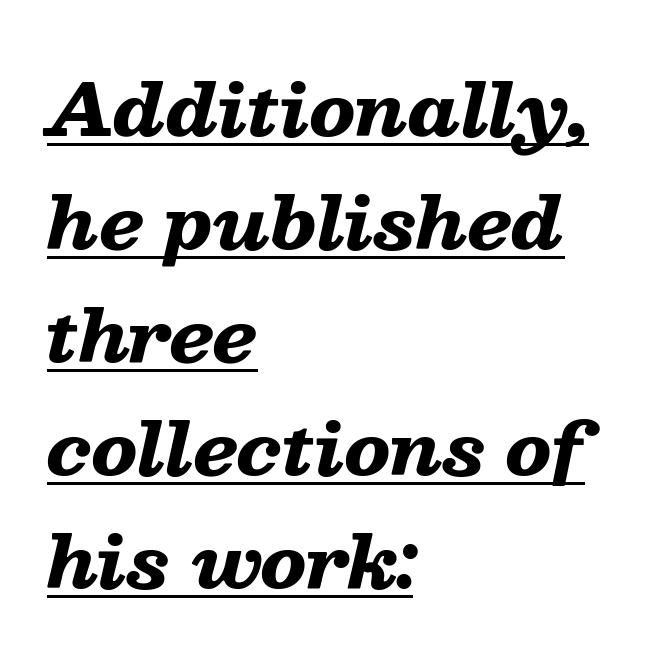
{"italic": "yes", "lean": "right", "slant_degrees": 13, "bold": "yes", "weight": "heavy", "width": "wide", "stroke_contrast": "low", "x_height": "medium", "monospaced": "no", "underline": "yes", "align": "left", "line_spacing": "normal", "line_spacing_ratio": 1.59, "letter_spacing": "normal", "letter_spacing_em": 0.0, "glyph_px": 71}
